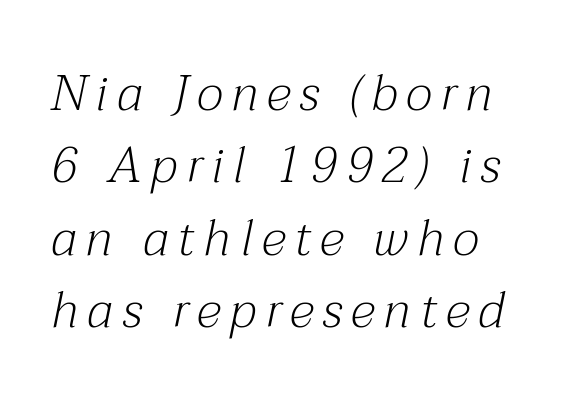
Q: Is the text bold? A: No.
Q: Is the text italic (slanted)? A: Yes, it leans right by about 12 degrees.
Q: Is the typeface a serif or a sans-serif typeface? A: Serif.
Q: Is the text underlined? A: No.
Q: Is the spacing between lines tight, normal or loose? A: Normal.
Q: Width (condensed, normal, or wide)? A: Normal.
Q: Stroke contrast? A: Medium.
Q: x-height? A: Medium.
Q: Monospaced? A: No.
